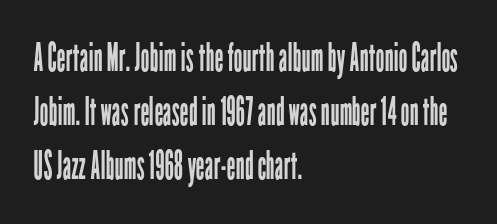
{"serif": "no", "italic": "no", "bold": "no", "weight": "regular", "width": "condensed", "stroke_contrast": "low", "x_height": "medium", "monospaced": "no", "underline": "no", "align": "left", "line_spacing": "normal", "line_spacing_ratio": 1.38, "letter_spacing": "normal", "letter_spacing_em": 0.0, "glyph_px": 39}
